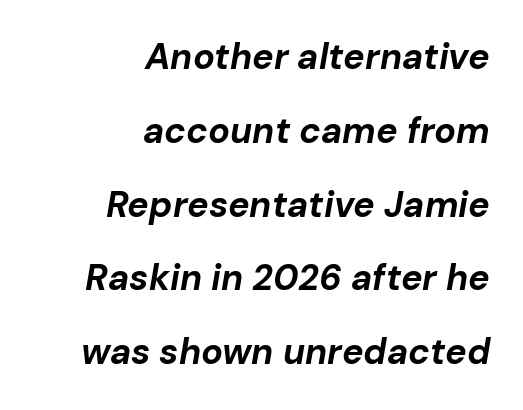
Horizontal bands of white between lines are thick stripes. Looking at the ascenders, they clearly lean. Does the weight exceed regular? Yes, all the way to bold. Spacing between characters is what you'd get straight out of the box. The specimen omits any rule beneath the text block's lines. One-word summary of the alignment: right.
